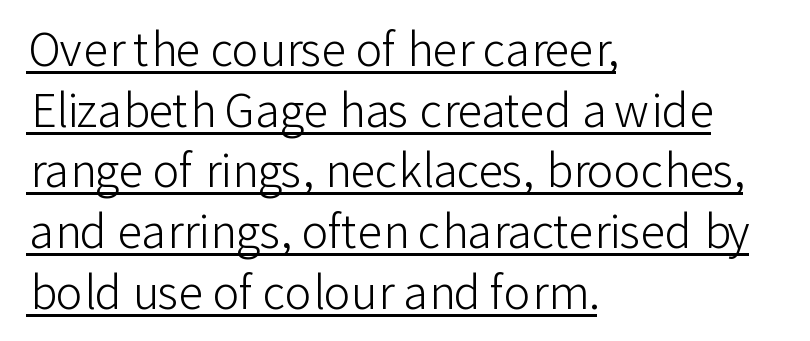
{"serif": "no", "italic": "no", "bold": "no", "weight": "light", "width": "normal", "stroke_contrast": "low", "x_height": "medium", "monospaced": "no", "underline": "yes", "align": "left", "line_spacing": "normal", "line_spacing_ratio": 1.35, "letter_spacing": "normal", "letter_spacing_em": 0.0, "glyph_px": 45}
